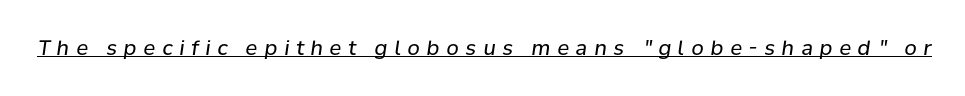
The image shows 20 px text type, italic (leaning right); set unusually wide letter spacing (+0.34 em), underlined.
